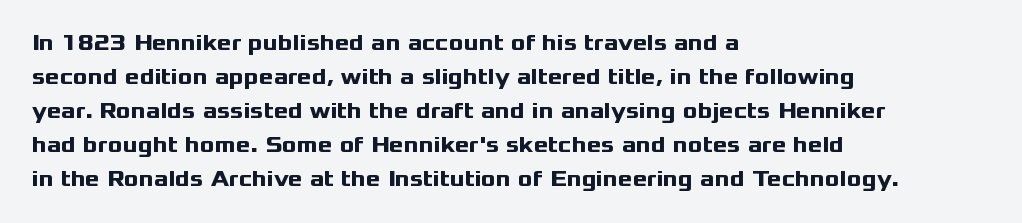
The lettering holds an erect, upright posture throughout. No word sits above an underline. Thick stems and heavy bowls — unmistakably bold. How are the letters spaced? Ordinarily, with no added tracking. Line beginnings align vertically; line endings do not.
